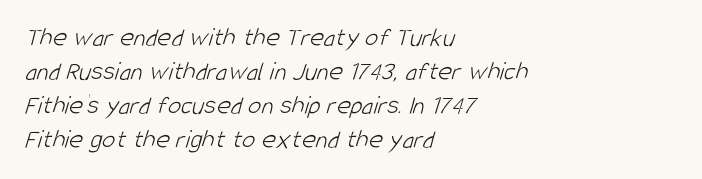
{"bold": "no", "underline": "no", "align": "left", "line_spacing": "normal", "line_spacing_ratio": 1.26, "letter_spacing": "normal", "letter_spacing_em": 0.0, "glyph_px": 27}
